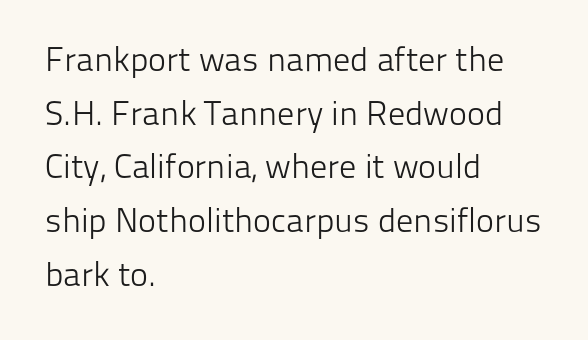
The image shows 34 px light sans-serif type, upright; set left-aligned, normal line spacing (1.58x), normal letter spacing, not underlined; low stroke contrast and a medium x-height.
